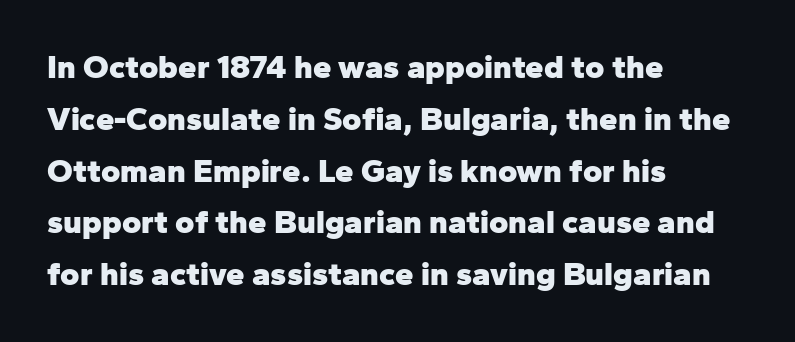
The image shows 33 px heavy sans-serif type, upright; set left-aligned, normal line spacing (1.57x), normal letter spacing, not underlined; low stroke contrast and a medium x-height.
